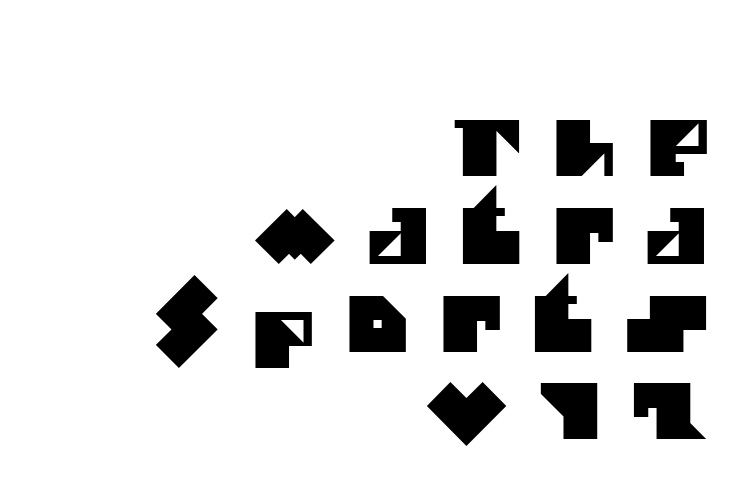
Q: Is the typeface a serif or a sans-serif typeface? A: Sans-serif.
Q: Is the text underlined? A: No.
Q: How is the paragraph aligned? A: Right-aligned.
Q: Is the spacing between letters normal or unusually wide? A: Unusually wide.
Q: Is the spacing between lines tight, normal or loose? A: Tight.
Q: Width (condensed, normal, or wide)? A: Normal.
Q: Stroke contrast? A: Medium.
Q: x-height? A: Large.
Q: Monospaced? A: No.
